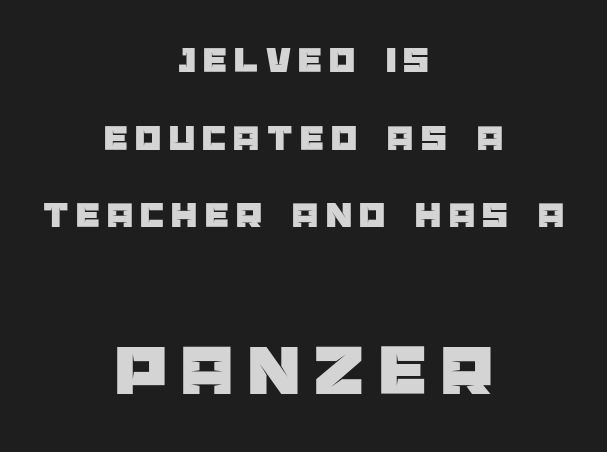
A typesetter would label this face a sans. A typesetter would call this heavily tracked-out type. Airy leading. In terms of posture, this sample is upright.
